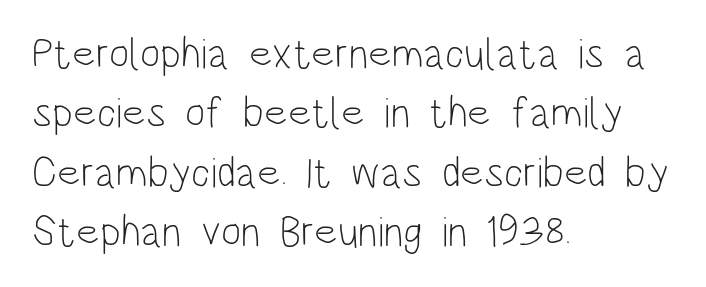
{"serif": "no", "italic": "no", "bold": "no", "weight": "light", "width": "condensed", "stroke_contrast": "low", "x_height": "large", "monospaced": "no", "underline": "no", "align": "left", "line_spacing": "normal", "line_spacing_ratio": 1.38, "letter_spacing": "normal", "letter_spacing_em": 0.0, "glyph_px": 43}
